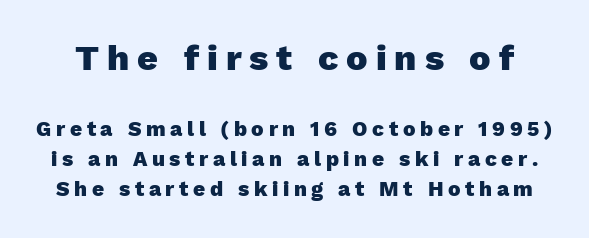
{"serif": "no", "italic": "no", "bold": "yes", "weight": "heavy", "width": "normal", "stroke_contrast": "low", "x_height": "medium", "monospaced": "no", "underline": "no", "line_spacing": "normal", "line_spacing_ratio": 1.42, "letter_spacing": "wide", "letter_spacing_em": 0.22, "larger_block": "first", "size_ratio": 1.71, "glyph_px": 36}
